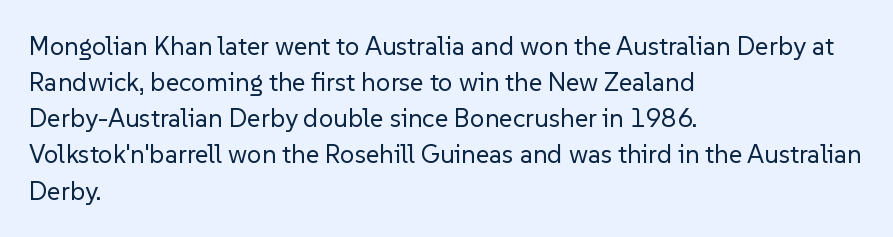
Teacher's note: observe the even left margin — that is flush-left alignment. Students, note that the glyphs here touch the page at normal intervals. Do the letters lean? They stand straight. Descenders hang freely into open space. Stem width sits at or under what a default text font uses.
